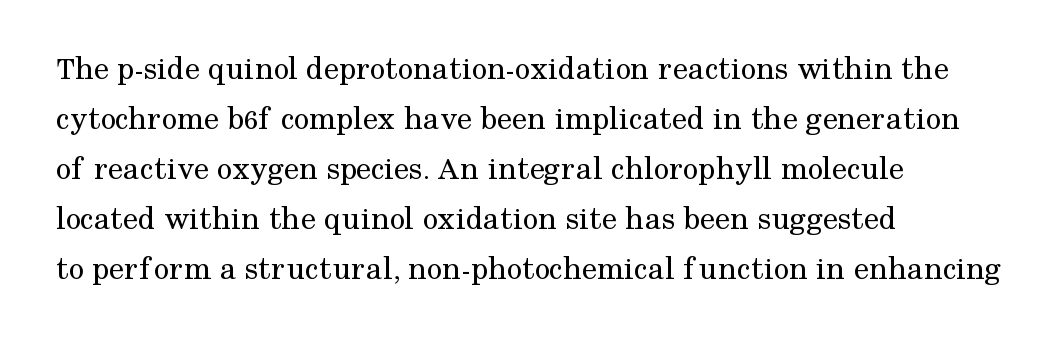
The letters advance in unequal steps, a hallmark of proportional type. Ascenders rise straight up at ninety degrees. Vertically, the passage feels balanced, rows spaced as you'd expect. Does the type have serifs? Yes, each stem ends in a small foot.
